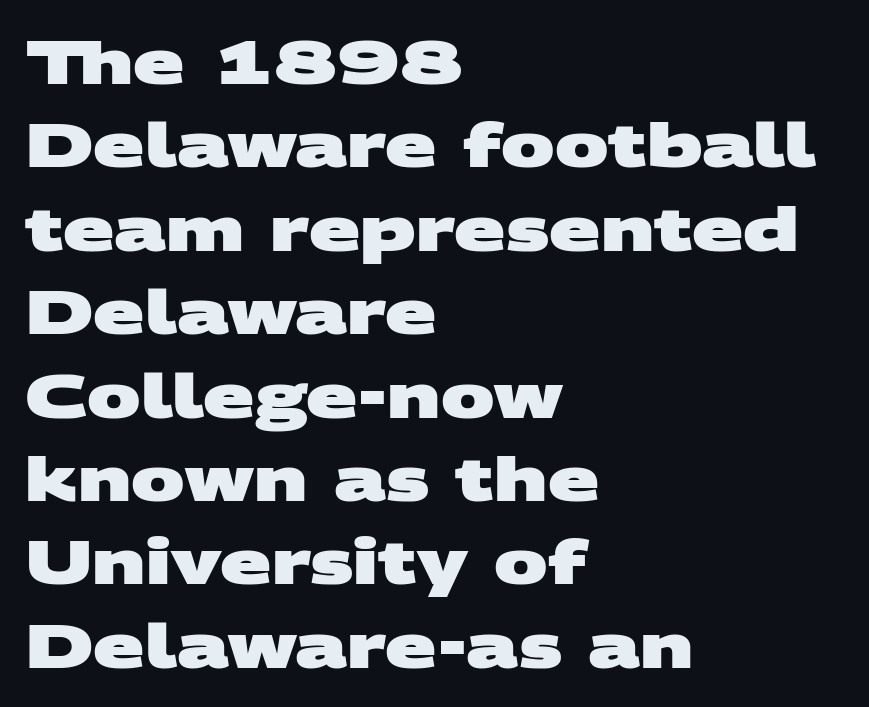
{"serif": "no", "bold": "yes", "weight": "heavy", "width": "wide", "stroke_contrast": "medium", "x_height": "large", "monospaced": "no", "underline": "no", "align": "left", "line_spacing": "normal", "line_spacing_ratio": 1.39, "letter_spacing": "normal", "letter_spacing_em": 0.0, "glyph_px": 60}
